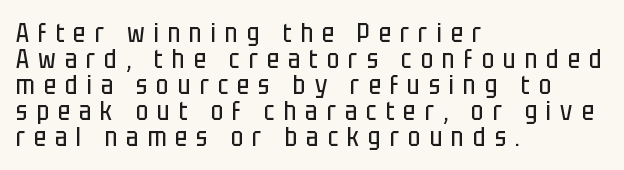
{"italic": "no", "bold": "no", "underline": "no", "align": "left", "line_spacing": "tight", "line_spacing_ratio": 1.0, "letter_spacing": "wide", "letter_spacing_em": 0.35, "glyph_px": 26}
